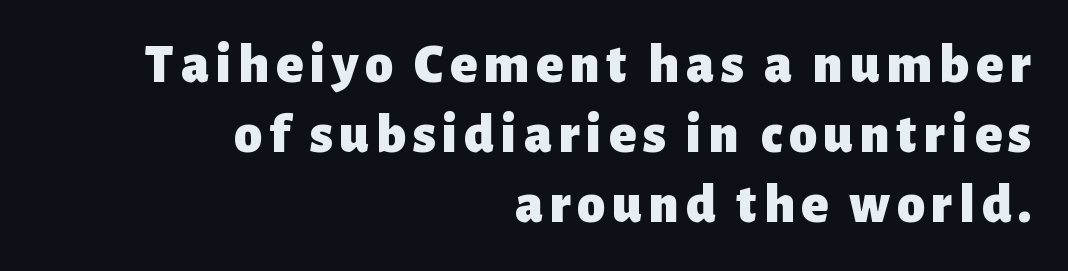
Classification — sans serif. Regular leading. Rendered with straight, roman letterforms. Is this a fixed-width face? No — the glyphs have proportional, varying widths. Typographic density is high because the face is bold.
